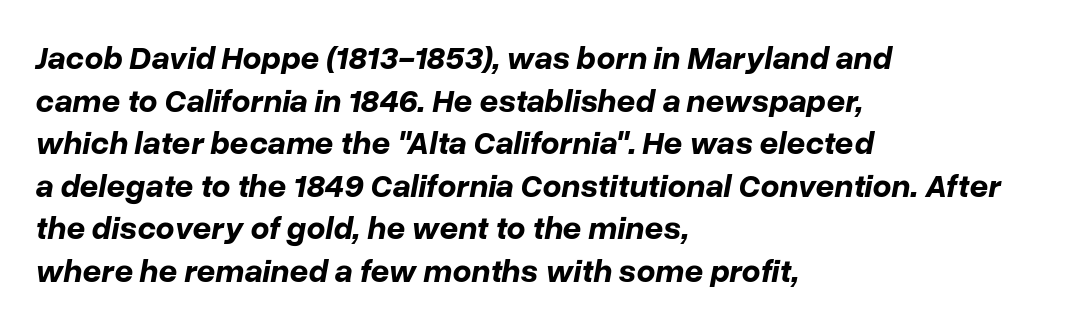
Q: Is the text bold? A: Yes.
Q: Is the text italic (slanted)? A: Yes, it leans right by about 10 degrees.
Q: Is the text underlined? A: No.
Q: How is the paragraph aligned? A: Left-aligned.
Q: Is the spacing between letters normal or unusually wide? A: Normal.
Q: Is the spacing between lines tight, normal or loose? A: Normal.
Q: Width (condensed, normal, or wide)? A: Normal.
Q: Stroke contrast? A: Low.
Q: x-height? A: Medium.
Q: Monospaced? A: No.
